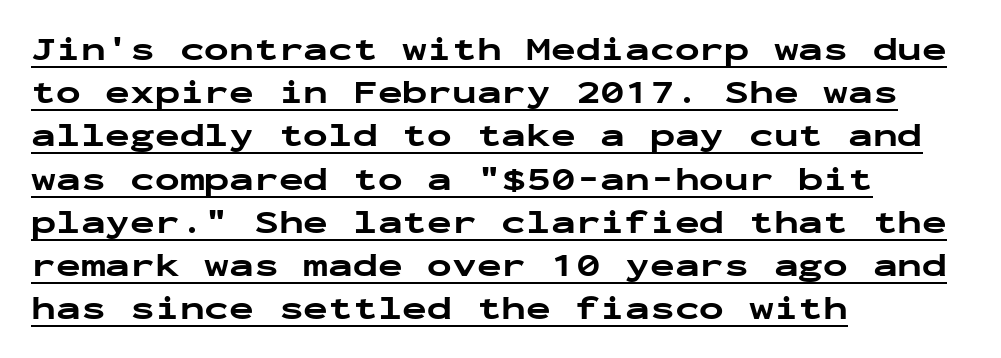
The typesetter has applied underlining to the passage shown. Think of a typewriter: that constant character pitch is what you see here. Letterform terminals end flat and unadorned throughout the passage. Honestly, the row spacing looks completely unremarkable.
